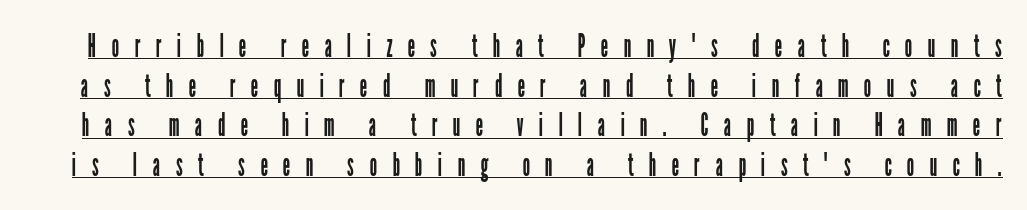
The image shows 33 px regular-weight, condensed sans-serif type, upright; set line spacing 1.2x, unusually wide letter spacing (+0.46 em), underlined; low stroke contrast and a medium x-height.
